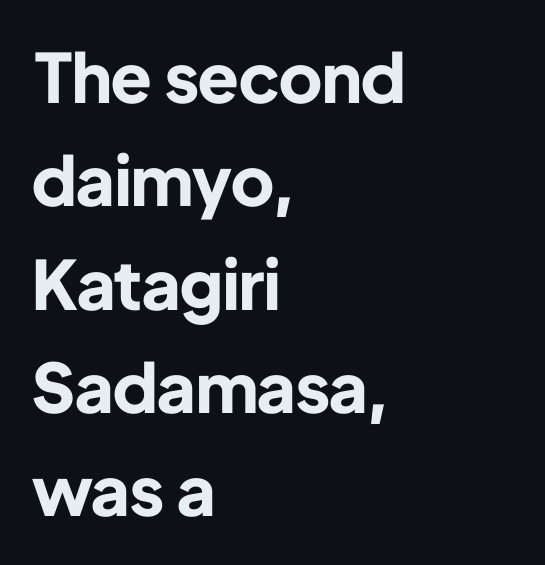
The image shows 68 px bold sans-serif type, upright; set left-aligned, normal line spacing (1.52x), normal letter spacing, not underlined; low stroke contrast and a medium x-height.
